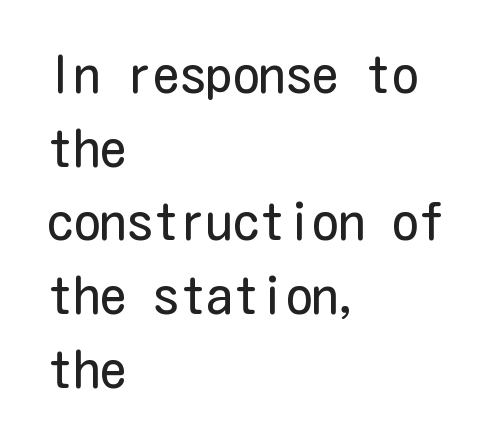
{"serif": "no", "italic": "no", "bold": "no", "weight": "regular", "width": "condensed", "stroke_contrast": "low", "x_height": "medium", "underline": "no", "align": "left", "line_spacing": "normal", "line_spacing_ratio": 1.39, "letter_spacing": "normal", "letter_spacing_em": 0.0, "glyph_px": 53}
